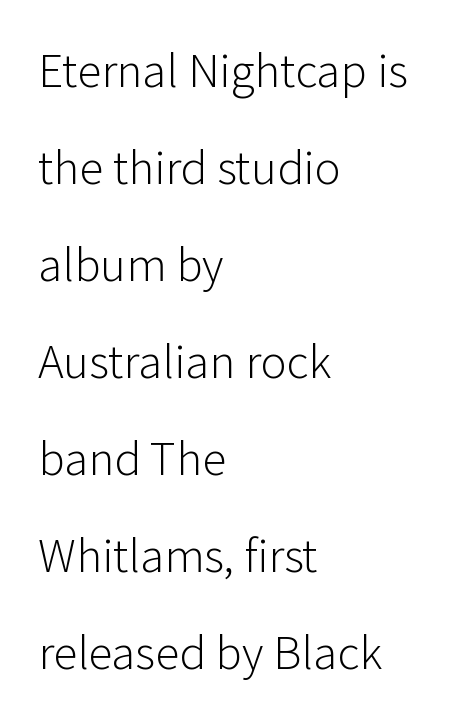
Q: Is the text bold? A: No.
Q: Is the text italic (slanted)? A: No, it is upright.
Q: Is the typeface a serif or a sans-serif typeface? A: Sans-serif.
Q: Is the text underlined? A: No.
Q: How is the paragraph aligned? A: Left-aligned.
Q: Is the spacing between letters normal or unusually wide? A: Normal.
Q: Is the spacing between lines tight, normal or loose? A: Loose.
Q: Width (condensed, normal, or wide)? A: Normal.
Q: Stroke contrast? A: Low.
Q: x-height? A: Medium.
Q: Monospaced? A: No.
